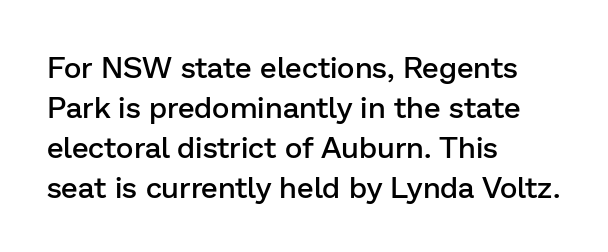
Q: Is the text bold? A: Semi-bold.
Q: Is the text italic (slanted)? A: No, it is upright.
Q: Is the typeface a serif or a sans-serif typeface? A: Sans-serif.
Q: Is the text underlined? A: No.
Q: How is the paragraph aligned? A: Left-aligned.
Q: Is the spacing between letters normal or unusually wide? A: Normal.
Q: Is the spacing between lines tight, normal or loose? A: Normal.
Q: Width (condensed, normal, or wide)? A: Normal.
Q: Stroke contrast? A: Low.
Q: x-height? A: Medium.
Q: Monospaced? A: No.
